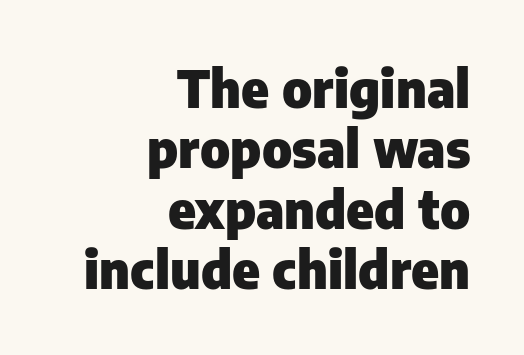
The image shows 52 px heavy sans-serif type, upright; set right-aligned, line spacing 1.16x, normal letter spacing, not underlined; low stroke contrast and a medium x-height.
